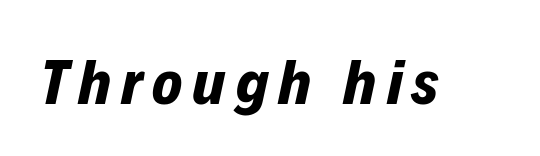
{"italic": "yes", "lean": "right", "slant_degrees": 12, "bold": "yes", "weight": "bold", "width": "normal", "stroke_contrast": "low", "x_height": "medium", "monospaced": "no", "underline": "no", "glyph_px": 63}
